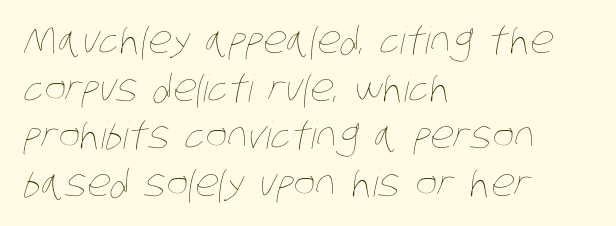
A light-to-regular cut is what we see here. Nobody touched the tracking dial on this one. The space beneath each line is pristine and unruled. In terms of leading, this rendering sits right in the middle. Each letter keeps its own natural width here, so spacing adapts to shape.
